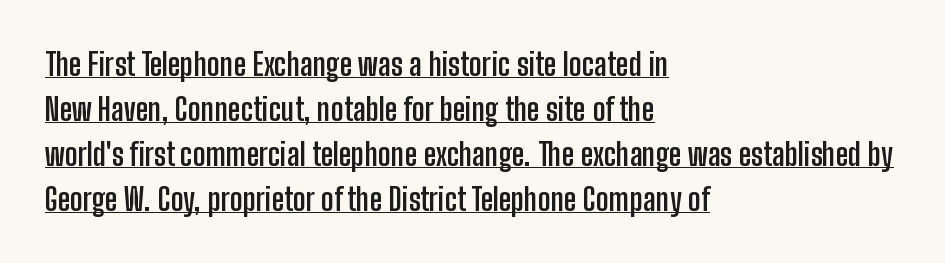
{"serif": "no", "italic": "no", "bold": "yes", "weight": "semibold", "width": "condensed", "stroke_contrast": "low", "x_height": "medium", "monospaced": "no", "underline": "yes", "align": "left", "line_spacing": "normal", "line_spacing_ratio": 1.45, "letter_spacing": "normal", "letter_spacing_em": 0.0, "glyph_px": 31}
